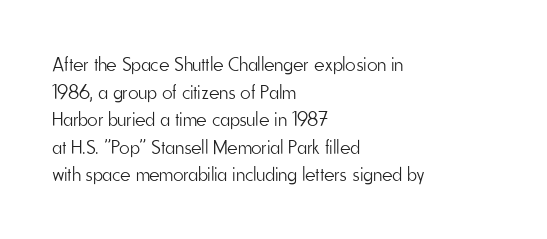
The image shows 20 px text type, upright; set left-aligned, normal line spacing (1.38x), normal letter spacing, not underlined.
